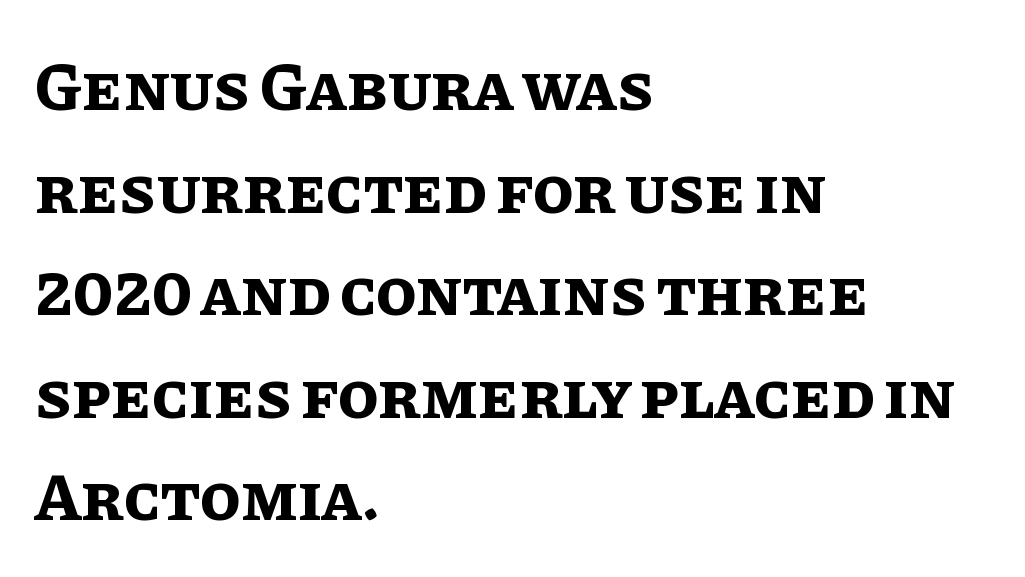
The image shows 67 px bold type, upright; set left-aligned, normal line spacing (1.53x), normal letter spacing, not underlined; low stroke contrast and a large x-height.
